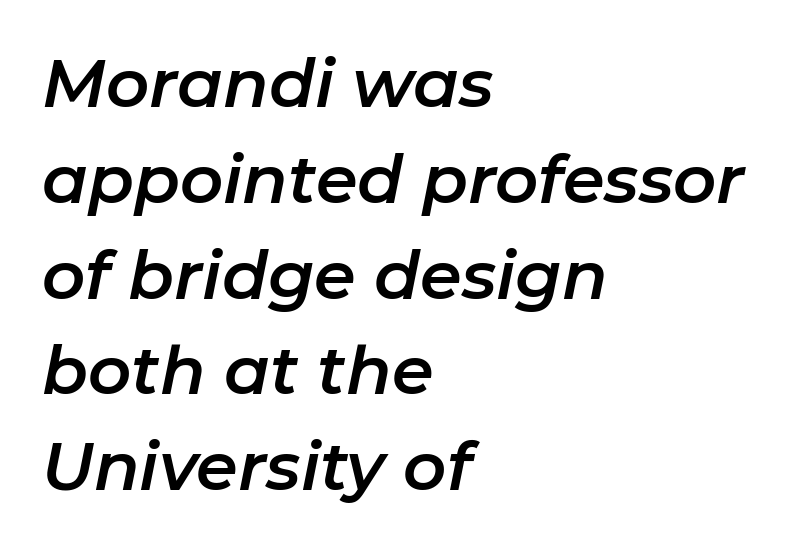
Q: Is the text italic (slanted)? A: Yes, it leans right by about 11 degrees.
Q: Is the text underlined? A: No.
Q: How is the paragraph aligned? A: Left-aligned.
Q: Is the spacing between letters normal or unusually wide? A: Normal.
Q: Is the spacing between lines tight, normal or loose? A: Normal.
Q: Width (condensed, normal, or wide)? A: Normal.
Q: Stroke contrast? A: Low.
Q: x-height? A: Medium.
Q: Monospaced? A: No.
